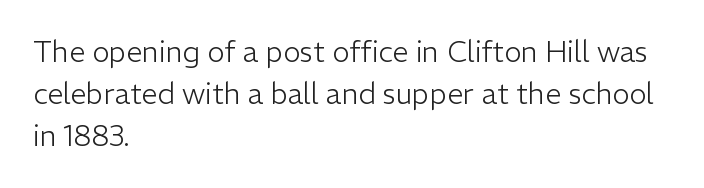
Q: Is the text bold? A: No.
Q: Is the text italic (slanted)? A: No, it is upright.
Q: Is the typeface a serif or a sans-serif typeface? A: Sans-serif.
Q: Is the text underlined? A: No.
Q: How is the paragraph aligned? A: Left-aligned.
Q: Is the spacing between letters normal or unusually wide? A: Normal.
Q: Is the spacing between lines tight, normal or loose? A: Normal.
Q: Width (condensed, normal, or wide)? A: Normal.
Q: Stroke contrast? A: Low.
Q: x-height? A: Medium.
Q: Monospaced? A: No.
